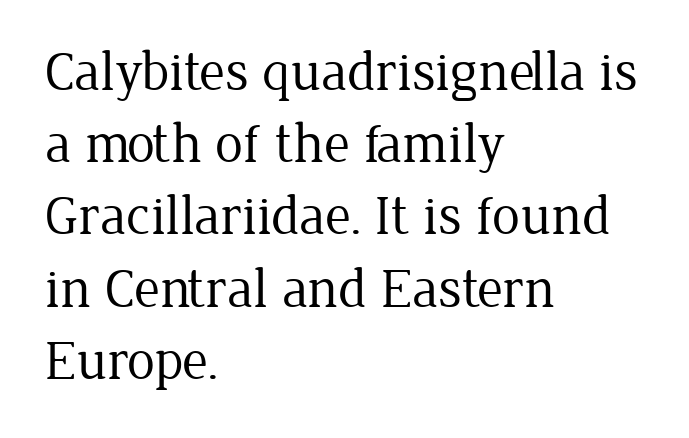
{"serif": "yes", "italic": "no", "bold": "no", "weight": "regular", "width": "normal", "stroke_contrast": "low", "x_height": "medium", "monospaced": "no", "underline": "no", "align": "left", "line_spacing": "normal", "line_spacing_ratio": 1.29, "letter_spacing": "normal", "letter_spacing_em": 0.0, "glyph_px": 56}
